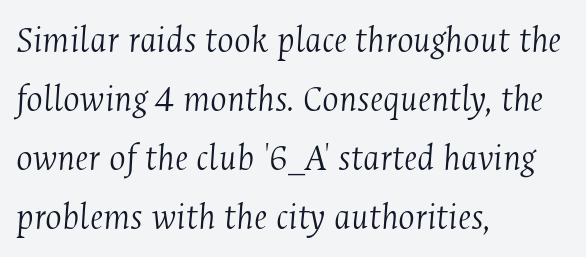
Q: Is the text bold? A: No.
Q: Is the text italic (slanted)? A: Yes, it leans right by about 4 degrees.
Q: Is the typeface a serif or a sans-serif typeface? A: Serif.
Q: Is the text underlined? A: No.
Q: How is the paragraph aligned? A: Left-aligned.
Q: Is the spacing between letters normal or unusually wide? A: Normal.
Q: Is the spacing between lines tight, normal or loose? A: Normal.
Q: Width (condensed, normal, or wide)? A: Condensed.
Q: Stroke contrast? A: Medium.
Q: x-height? A: Medium.
Q: Monospaced? A: No.
